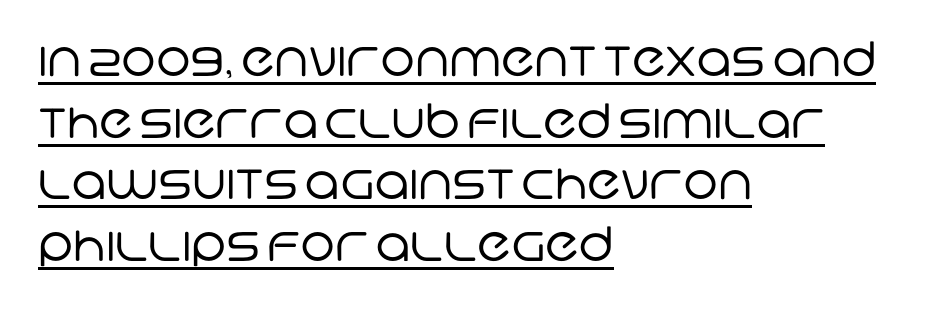
{"serif": "no", "bold": "no", "weight": "regular", "width": "normal", "stroke_contrast": "low", "x_height": "large", "monospaced": "no", "underline": "yes", "align": "left", "line_spacing": "normal", "line_spacing_ratio": 1.31, "letter_spacing": "normal", "letter_spacing_em": 0.0, "glyph_px": 47}
